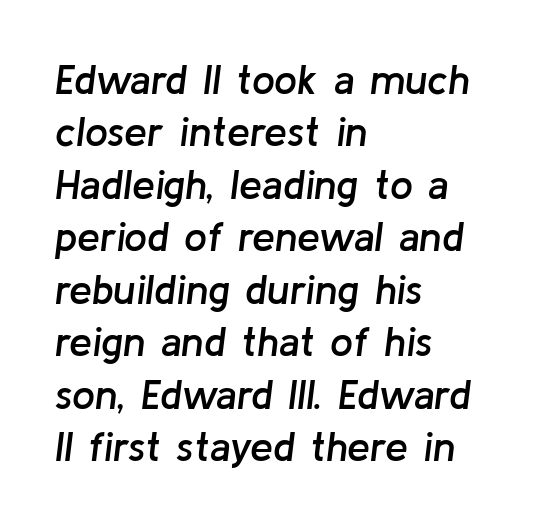
Q: Is the text bold? A: Semi-bold.
Q: Is the text italic (slanted)? A: Yes, it leans right by about 8 degrees.
Q: Is the text underlined? A: No.
Q: How is the paragraph aligned? A: Left-aligned.
Q: Is the spacing between letters normal or unusually wide? A: Normal.
Q: Is the spacing between lines tight, normal or loose? A: Normal.
Q: Width (condensed, normal, or wide)? A: Normal.
Q: Stroke contrast? A: Low.
Q: x-height? A: Medium.
Q: Monospaced? A: No.
